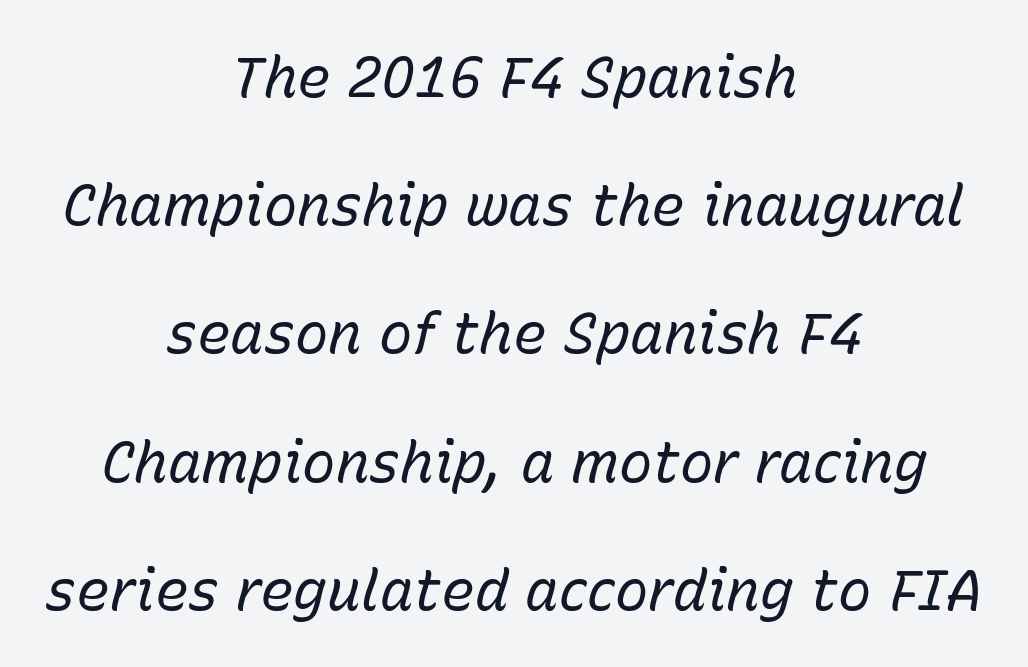
This rendering leaves character spacing at its baseline value. The lines are spread far apart with generous leading. This sample uses an oblique cut, with every glyph tilted off the vertical. The rag falls on both sides of this text block equally.
